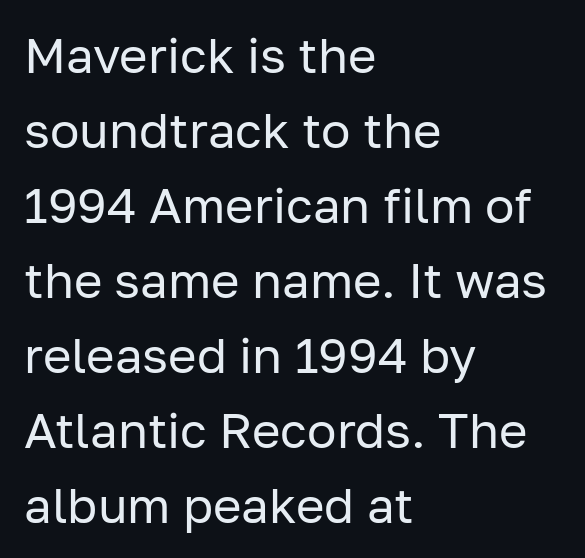
Q: Is the text bold? A: No.
Q: Is the text italic (slanted)? A: No, it is upright.
Q: Is the typeface a serif or a sans-serif typeface? A: Sans-serif.
Q: Is the text underlined? A: No.
Q: How is the paragraph aligned? A: Left-aligned.
Q: Is the spacing between letters normal or unusually wide? A: Normal.
Q: Is the spacing between lines tight, normal or loose? A: Normal.
Q: Width (condensed, normal, or wide)? A: Normal.
Q: Stroke contrast? A: Low.
Q: x-height? A: Medium.
Q: Monospaced? A: No.
